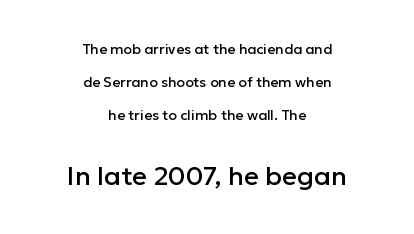
Just letters on the line, the space beneath them empty. These lines are centered, leaving both edges ragged. Two sizes are in play, and the larger belongs to the second block. Is there any slant? The stems are plumb.
